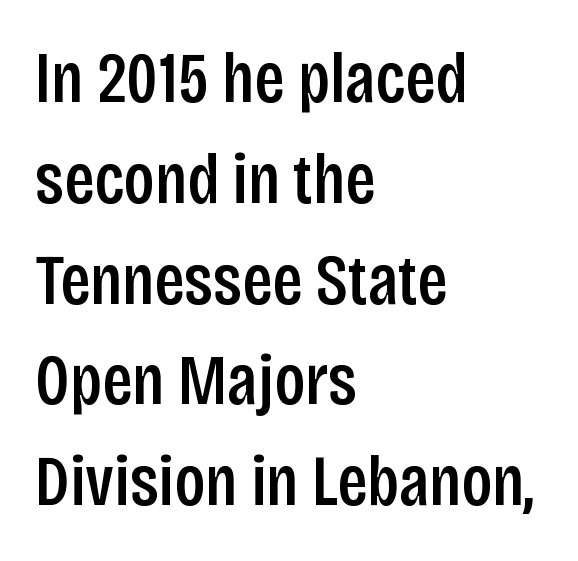
{"serif": "no", "italic": "no", "width": "condensed", "stroke_contrast": "low", "x_height": "large", "monospaced": "no", "underline": "no", "align": "left", "line_spacing": "normal", "line_spacing_ratio": 1.4, "letter_spacing": "normal", "letter_spacing_em": 0.0, "glyph_px": 72}
